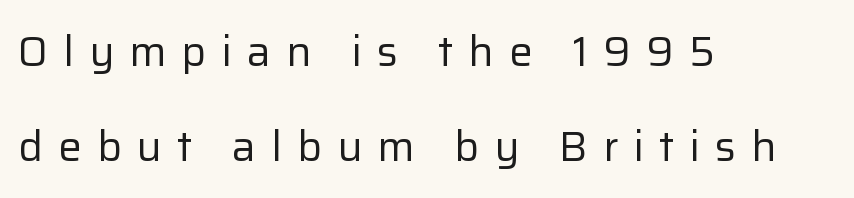
The image shows 42 px regular-weight sans-serif type, upright; set left-aligned, loose line spacing (2.26x), unusually wide letter spacing (+0.36 em), not underlined; low stroke contrast and a medium x-height.
